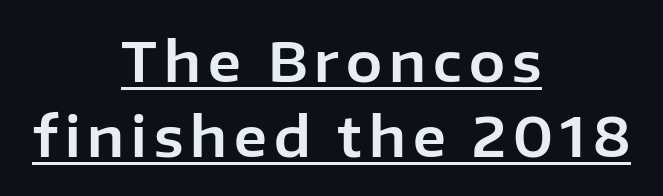
The image shows 54 px sans-serif type, upright; set centered, normal line spacing (1.39x), underlined; low stroke contrast and a medium x-height.
